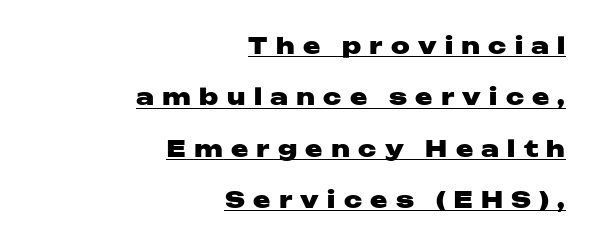
The image shows 23 px bold type, upright; set right-aligned, loose line spacing (2.23x), unusually wide letter spacing (+0.36 em), underlined.
